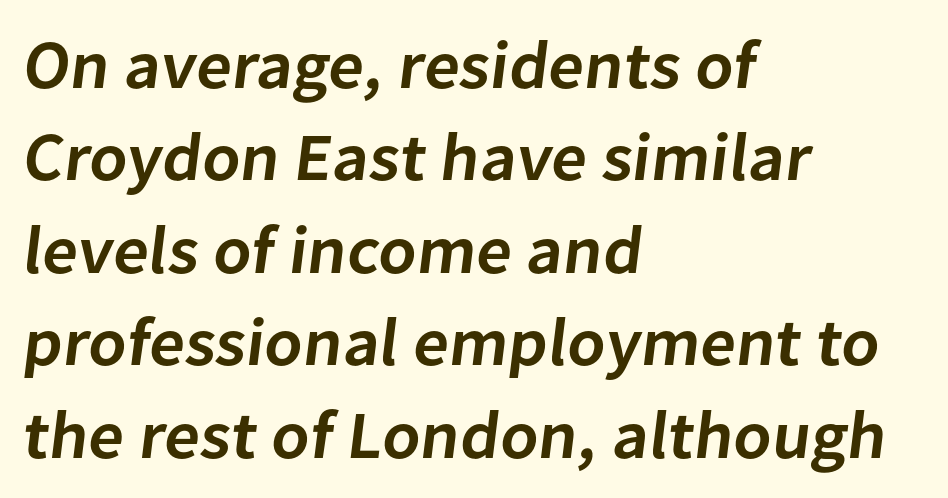
Q: Is the text bold? A: Semi-bold.
Q: Is the typeface a serif or a sans-serif typeface? A: Sans-serif.
Q: Is the text underlined? A: No.
Q: How is the paragraph aligned? A: Left-aligned.
Q: Is the spacing between letters normal or unusually wide? A: Normal.
Q: Is the spacing between lines tight, normal or loose? A: Normal.
Q: Width (condensed, normal, or wide)? A: Normal.
Q: Stroke contrast? A: Low.
Q: x-height? A: Medium.
Q: Monospaced? A: No.
